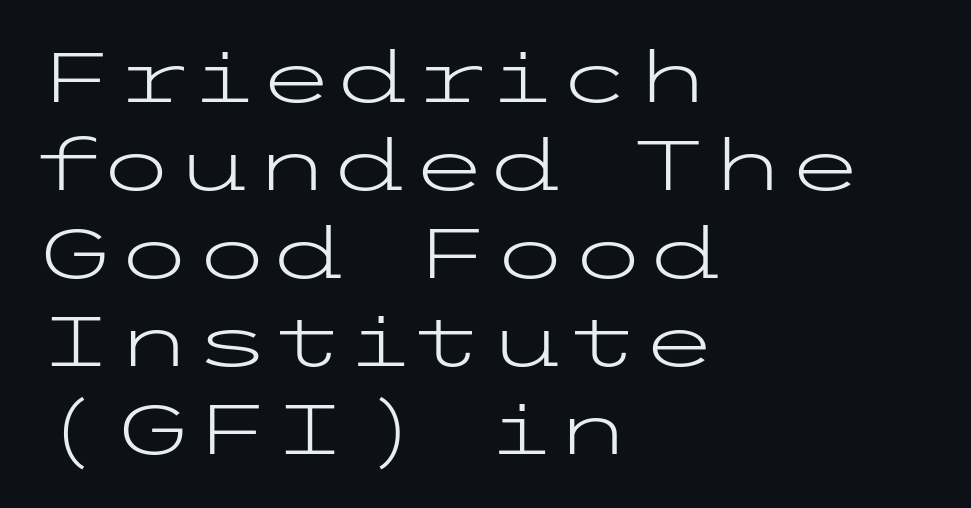
The image shows 71 px light, wide sans-serif type, upright; set left-aligned, line spacing 1.24x, normal letter spacing, not underlined; low stroke contrast and a medium x-height.
